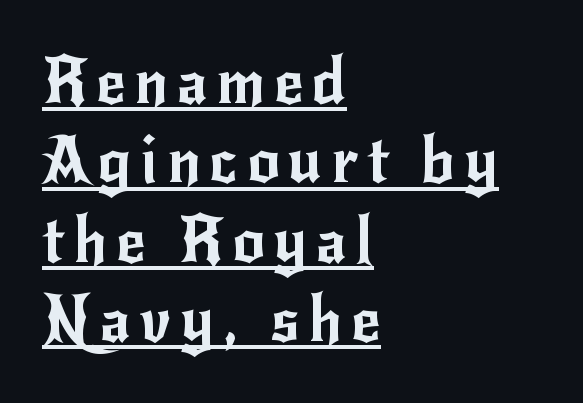
Horizontally, the lines are justified to the leading edge only. Proportional: the letters do not fall into vertical columns. You can tell it's not italic because the verticals are truly vertical. Nope, no serifs anywhere on these letters. Like a heading marked for emphasis, these lines bear an underscore.
